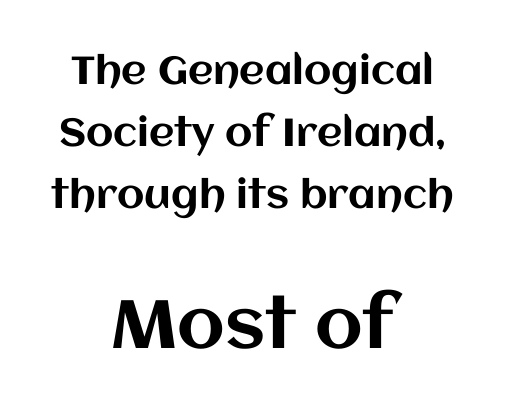
The image shows 68 px text type, upright; set centered, normal line spacing (1.59x), normal letter spacing, not underlined; the second (bottom) block is 1.74x larger; medium stroke contrast and a large x-height.
